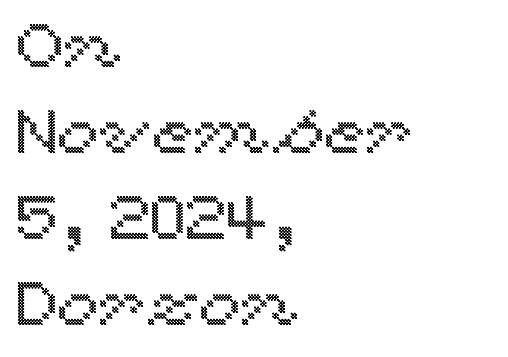
Q: Is the text italic (slanted)? A: Yes.
Q: Is the text underlined? A: No.
Q: How is the paragraph aligned? A: Left-aligned.
Q: Is the spacing between letters normal or unusually wide? A: Normal.
Q: Is the spacing between lines tight, normal or loose? A: Normal.
Q: Width (condensed, normal, or wide)? A: Wide.
Q: x-height? A: Medium.
Q: Monospaced? A: No.
